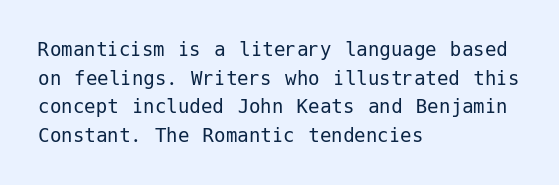
{"italic": "no", "bold": "no", "underline": "no", "align": "left", "line_spacing_ratio": 1.24, "letter_spacing": "normal", "letter_spacing_em": 0.0, "glyph_px": 23}
